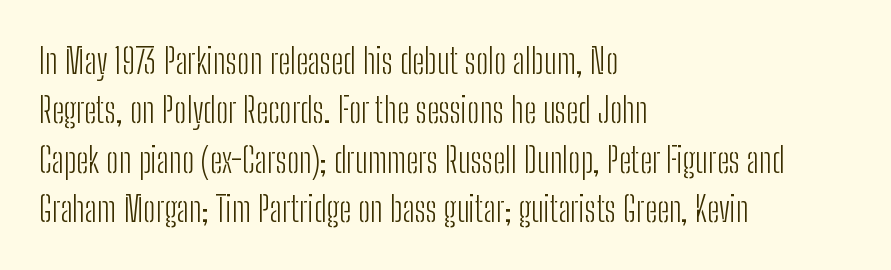
The image shows 35 px light, condensed sans-serif type, upright; set left-aligned, normal line spacing (1.41x), normal letter spacing, not underlined; low stroke contrast and a medium x-height.
